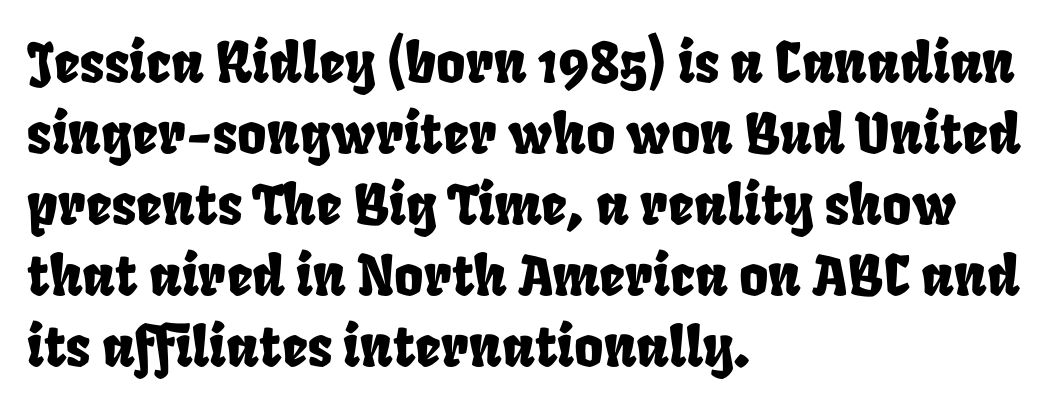
The glyphs are unaccompanied by any horizontal stroke below them. Honestly, the letter spacing is just normal — you wouldn't notice it. Reading down the block, your eye returns to a fixed left position each line. These lines are rendered in a variable-pitch font. In terms of leading, this rendering sits right in the middle.
